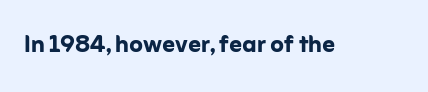
Q: Is the text bold? A: Yes.
Q: Is the text italic (slanted)? A: No, it is upright.
Q: Is the typeface a serif or a sans-serif typeface? A: Sans-serif.
Q: Is the text underlined? A: No.
Q: Is the spacing between letters normal or unusually wide? A: Normal.
Q: Width (condensed, normal, or wide)? A: Normal.
Q: Stroke contrast? A: Low.
Q: x-height? A: Medium.
Q: Monospaced? A: No.
